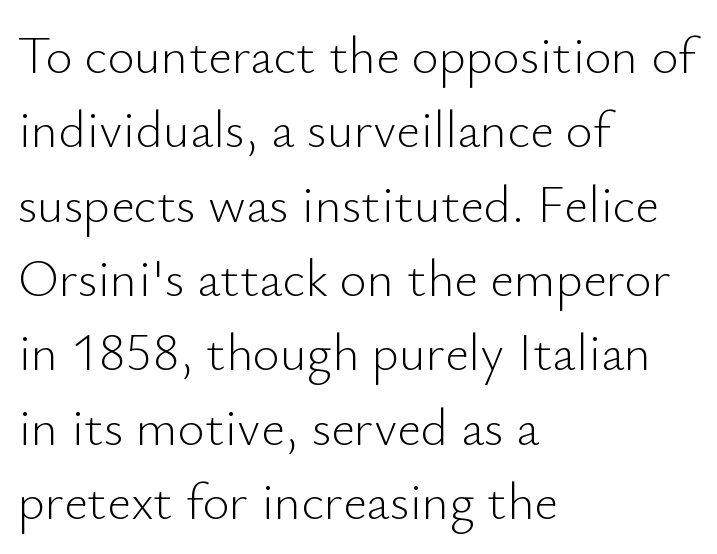
{"serif": "no", "italic": "no", "bold": "no", "weight": "light", "width": "normal", "stroke_contrast": "low", "x_height": "small", "monospaced": "no", "underline": "no", "align": "left", "line_spacing": "normal", "line_spacing_ratio": 1.43, "letter_spacing": "normal", "letter_spacing_em": 0.0, "glyph_px": 52}
